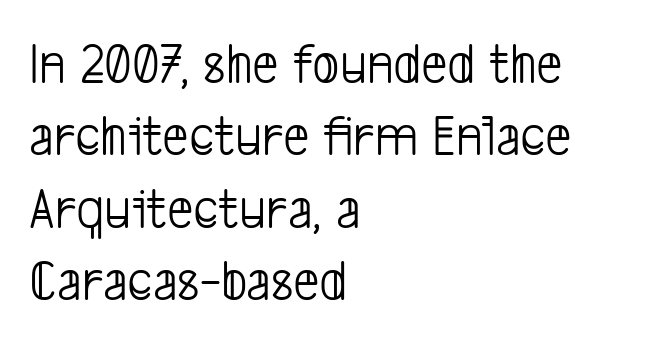
Each row of text sits above clean, open space. To sum up the face: it is a sans, with no serifs. Is this a heavy cut? Hardly; it is regular or lighter. The letters advance in unequal steps, a hallmark of proportional type. A typesetter would call this zero additional tracking.
